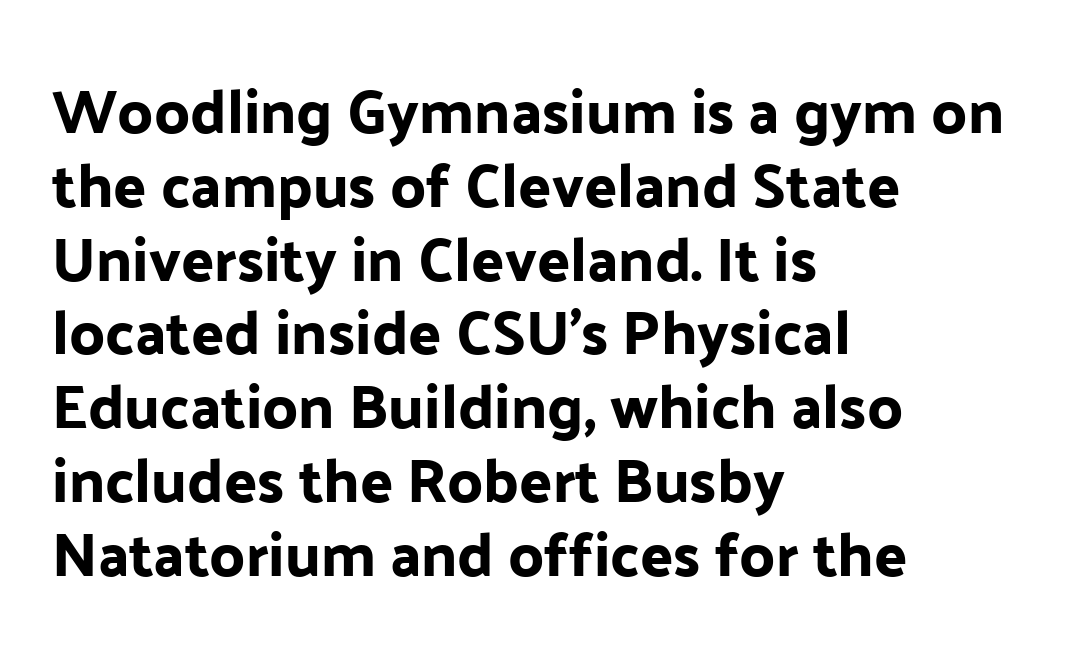
{"serif": "no", "italic": "no", "width": "normal", "stroke_contrast": "low", "x_height": "medium", "monospaced": "no", "underline": "no", "align": "left", "line_spacing_ratio": 1.21, "letter_spacing": "normal", "letter_spacing_em": 0.0, "glyph_px": 61}
